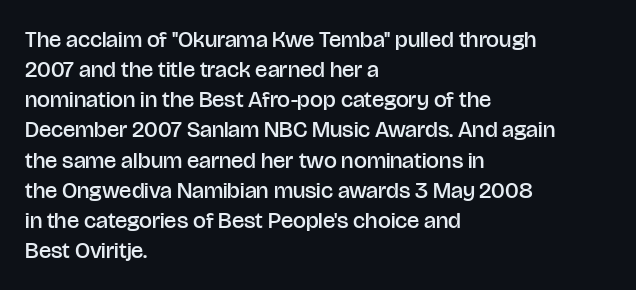
How are the letters spaced? Ordinarily, with no added tracking. Ordinary non-slanted type is in use. Notice the strokes are somewhat thickened but not fully heavy: this is a semibold. Descenders are the only things crossing below the line.
